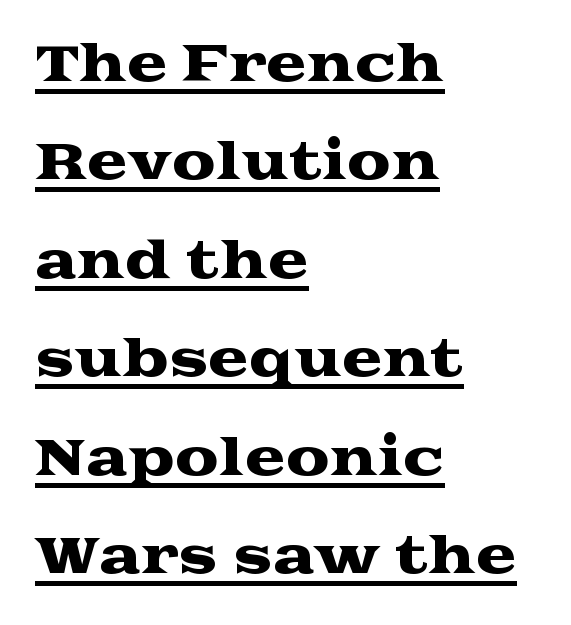
The image shows 49 px wide serif type, upright; set left-aligned, loose line spacing (2.01x), normal letter spacing, underlined; medium stroke contrast and a medium x-height.
